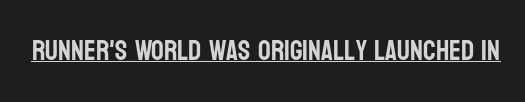
{"serif": "no", "italic": "no", "width": "condensed", "stroke_contrast": "low", "x_height": "large", "monospaced": "no", "underline": "yes", "letter_spacing": "normal", "letter_spacing_em": 0.0, "glyph_px": 28}
